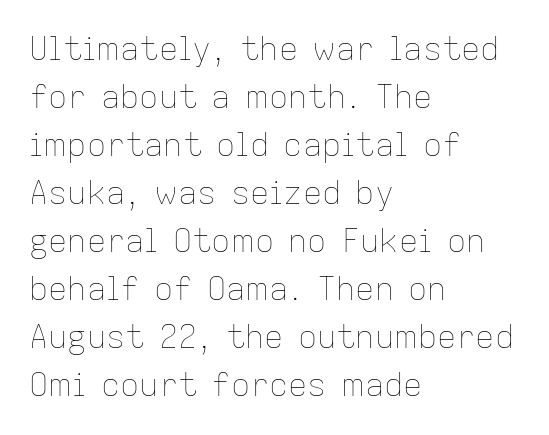
The strokes carry an ordinary text weight at most. Has an underline been added? It has not. The line-height multiplier appears to be the usual default. The typography opts for an upright posture over an oblique one. This sample has the flowing, uneven cadence of proportional lettering.
